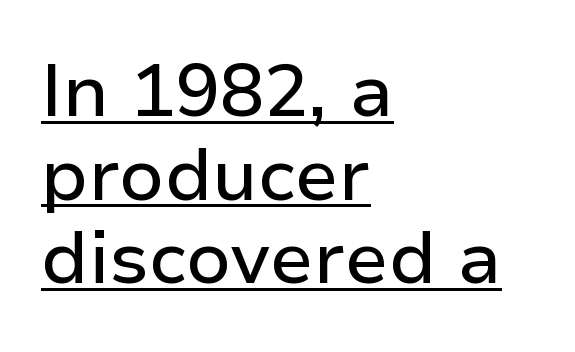
The passage shown has conventional tracking throughout. Line beginnings align vertically; line endings do not. Style check: upright. No feet cap the strokes, marking this as sans-serif type. In terms of leading, this rendering errs on the cramped side.
